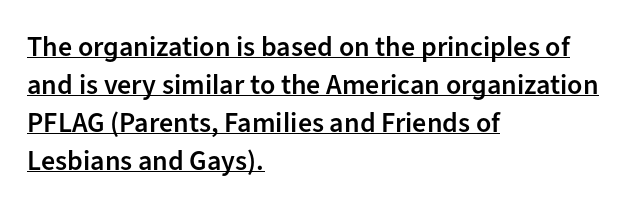
The image shows 28 px semibold sans-serif type, upright; set left-aligned, normal line spacing (1.36x), normal letter spacing, underlined; low stroke contrast and a medium x-height.
